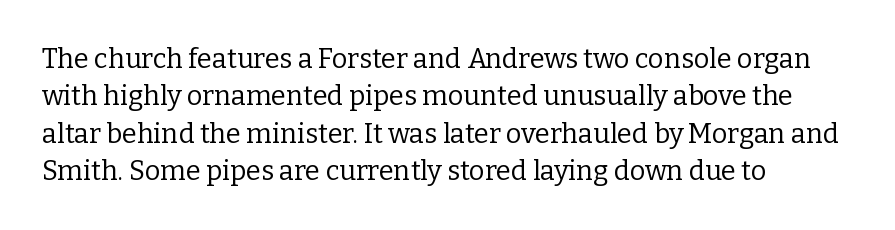
The image shows 27 px text type, upright; set left-aligned, normal line spacing (1.38x), normal letter spacing, not underlined.
